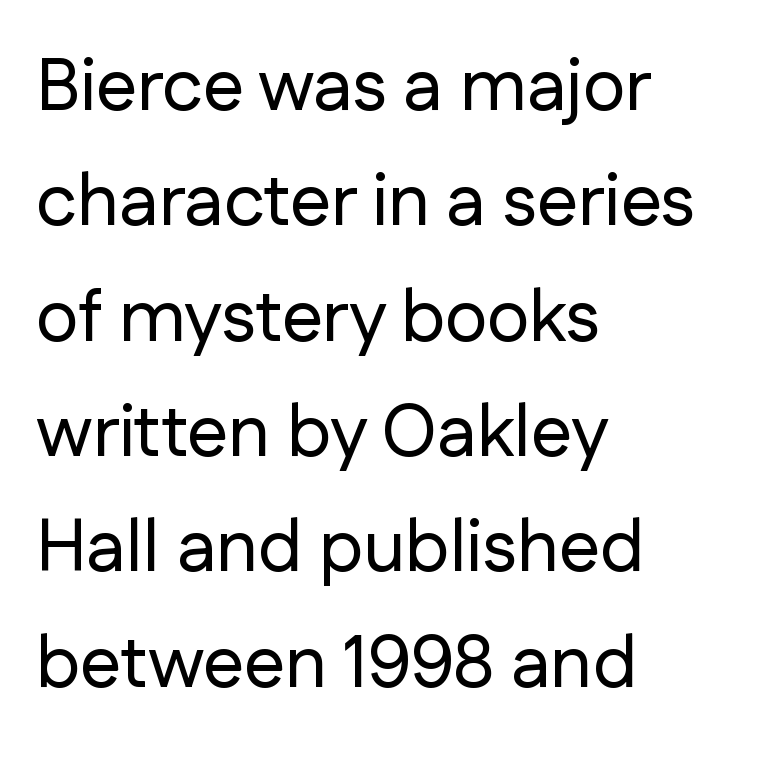
Q: Is the text italic (slanted)? A: No, it is upright.
Q: Is the typeface a serif or a sans-serif typeface? A: Sans-serif.
Q: Is the text underlined? A: No.
Q: How is the paragraph aligned? A: Left-aligned.
Q: Is the spacing between letters normal or unusually wide? A: Normal.
Q: Is the spacing between lines tight, normal or loose? A: Normal.
Q: Width (condensed, normal, or wide)? A: Normal.
Q: Stroke contrast? A: Low.
Q: x-height? A: Medium.
Q: Monospaced? A: No.
